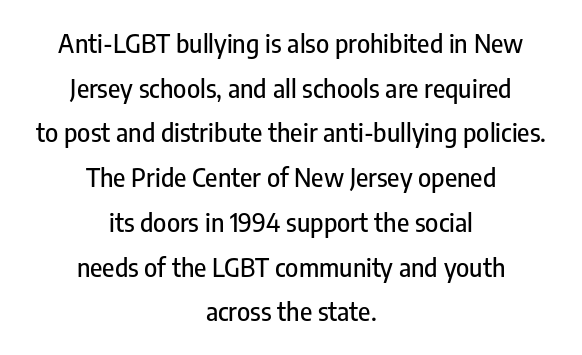
The specimen reads as upright at a glance. The foot of each line stays bare and open. The rag falls on both sides of this text block equally. These lines keep a tight, regular rhythm from letter to letter.
